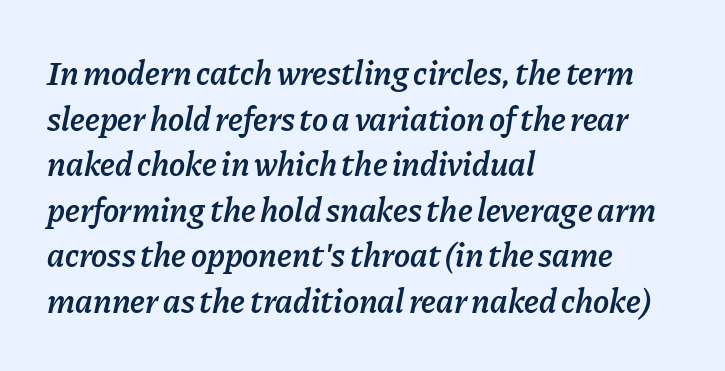
The image shows 34 px semibold type, italic (leaning right); set left-aligned, normal line spacing (1.34x), normal letter spacing, not underlined; low stroke contrast and a medium x-height.
